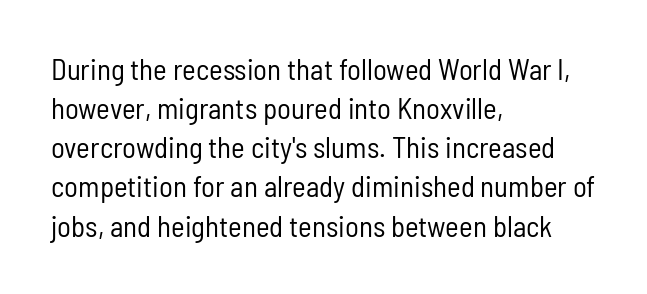
Q: Is the text bold? A: No.
Q: Is the text italic (slanted)? A: No, it is upright.
Q: Is the typeface a serif or a sans-serif typeface? A: Sans-serif.
Q: Is the text underlined? A: No.
Q: How is the paragraph aligned? A: Left-aligned.
Q: Is the spacing between letters normal or unusually wide? A: Normal.
Q: Is the spacing between lines tight, normal or loose? A: Normal.
Q: Width (condensed, normal, or wide)? A: Condensed.
Q: Stroke contrast? A: Low.
Q: x-height? A: Medium.
Q: Monospaced? A: No.
